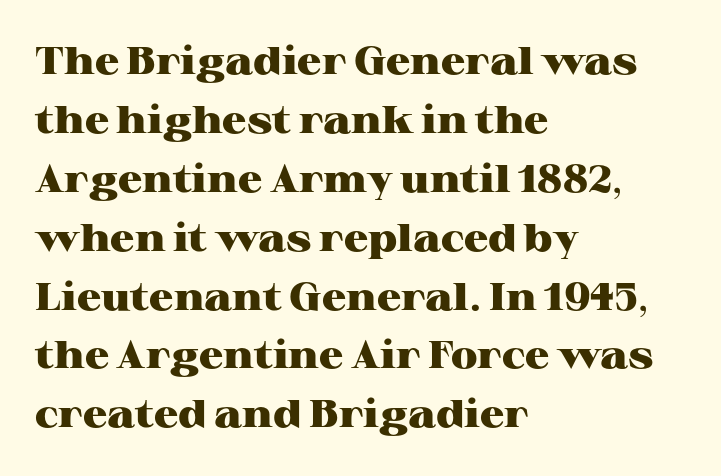
The image shows 38 px heavy, wide serif type, upright; set left-aligned, normal line spacing (1.55x), normal letter spacing, not underlined; high stroke contrast and a medium x-height.
